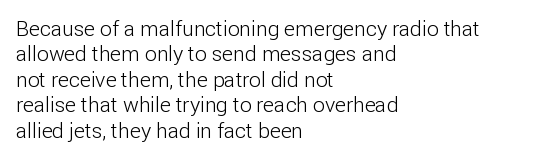
The image shows 21 px text type, upright; set left-aligned, line spacing 1.21x, normal letter spacing, not underlined.
